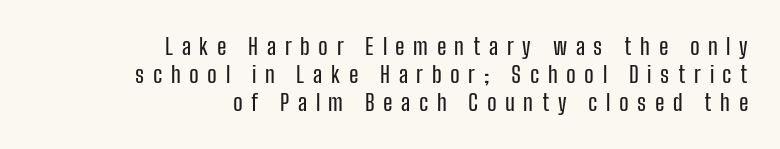
{"italic": "no", "underline": "no", "align": "right", "line_spacing_ratio": 1.22, "letter_spacing": "wide", "letter_spacing_em": 0.37, "glyph_px": 23}
